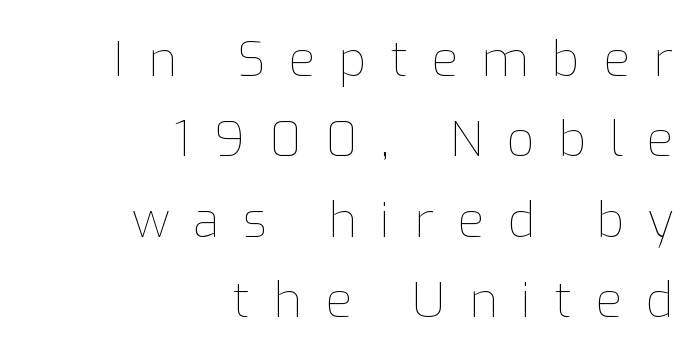
Q: Is the text bold? A: No.
Q: Is the text italic (slanted)? A: No, it is upright.
Q: Is the text underlined? A: No.
Q: How is the paragraph aligned? A: Right-aligned.
Q: Is the spacing between letters normal or unusually wide? A: Unusually wide.
Q: Is the spacing between lines tight, normal or loose? A: Normal.
Q: Width (condensed, normal, or wide)? A: Normal.
Q: Stroke contrast? A: Low.
Q: x-height? A: Medium.
Q: Monospaced? A: No.
